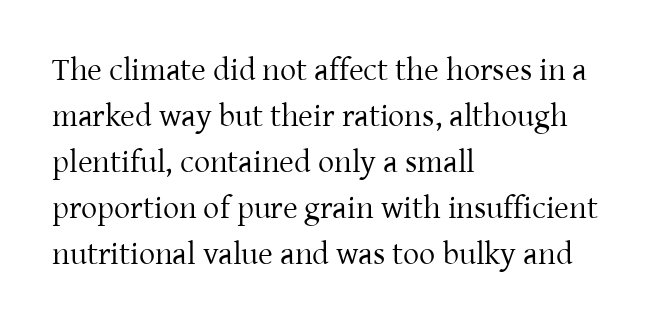
Q: Is the text bold? A: No.
Q: Is the text italic (slanted)? A: No, it is upright.
Q: Is the typeface a serif or a sans-serif typeface? A: Serif.
Q: Is the text underlined? A: No.
Q: How is the paragraph aligned? A: Left-aligned.
Q: Is the spacing between letters normal or unusually wide? A: Normal.
Q: Is the spacing between lines tight, normal or loose? A: Normal.
Q: Width (condensed, normal, or wide)? A: Normal.
Q: Stroke contrast? A: Low.
Q: x-height? A: Medium.
Q: Monospaced? A: No.
